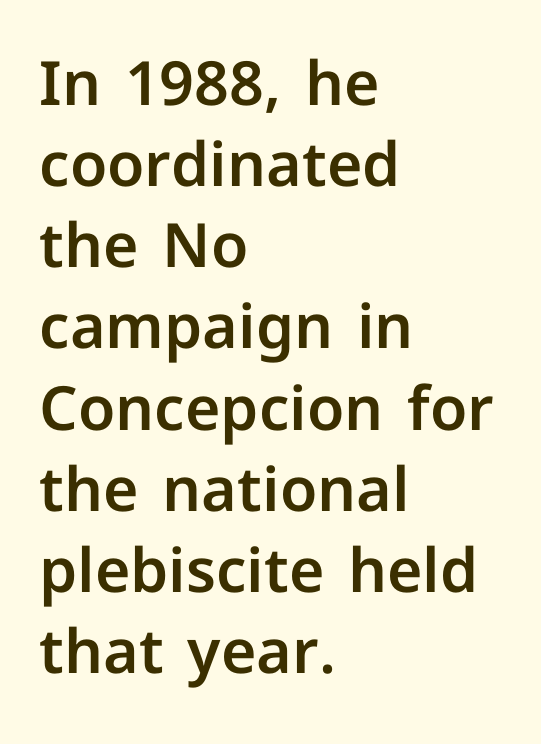
{"serif": "no", "italic": "no", "width": "normal", "stroke_contrast": "low", "x_height": "medium", "monospaced": "no", "underline": "no", "align": "left", "line_spacing": "normal", "line_spacing_ratio": 1.33, "letter_spacing": "normal", "letter_spacing_em": 0.0, "glyph_px": 61}
